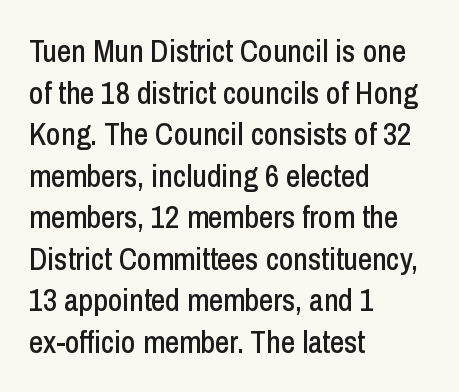
The image shows 31 px condensed sans-serif type, upright; set left-aligned, normal line spacing (1.34x), normal letter spacing, not underlined; low stroke contrast and a medium x-height.
